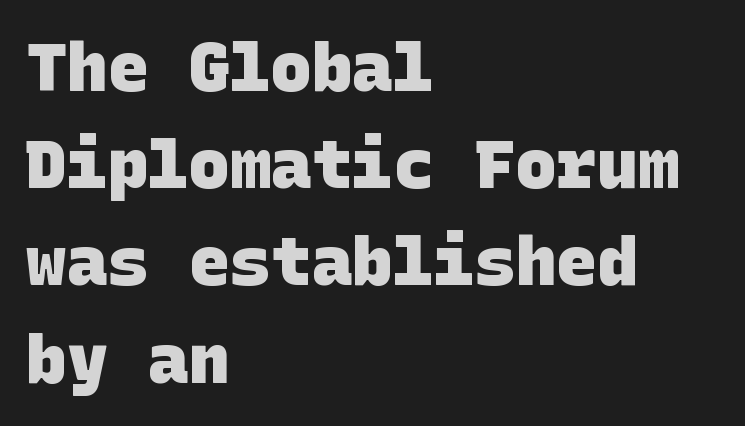
Nobody touched the tracking dial on this one. Nope, no serifs anywhere on these letters. Strokes here are thick enough to call this a true bold. Notice how the passage keeps a crisp vertical edge on the left only. The specimen omits any rule beneath the text block's lines. Vertical spacing — default.
